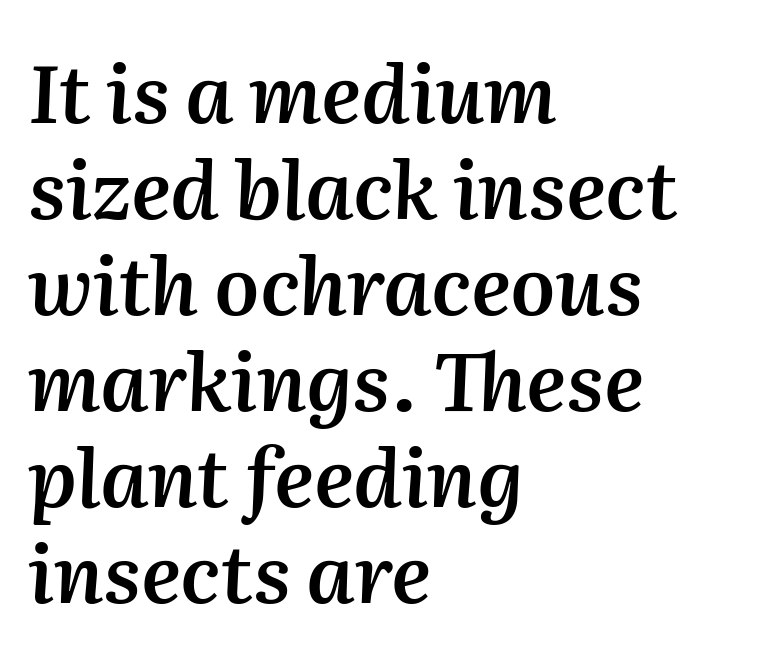
The face used here is rendered with its standard letterfit. The baseline area is clear. Stroke thickness is moderately raised; the sample reads as semibold. Compared with a centered layout, this one pins lines to the left instead. The letters advance in unequal steps, a hallmark of proportional type.
